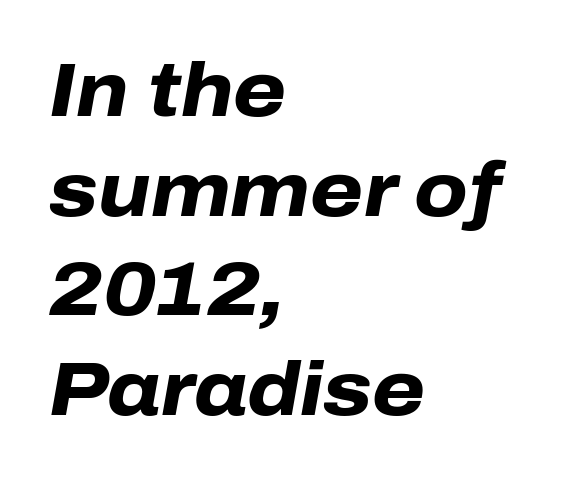
Q: Is the text bold? A: Yes.
Q: Is the text italic (slanted)? A: Yes, it leans right by about 10 degrees.
Q: Is the text underlined? A: No.
Q: How is the paragraph aligned? A: Left-aligned.
Q: Is the spacing between letters normal or unusually wide? A: Normal.
Q: Is the spacing between lines tight, normal or loose? A: Normal.
Q: Width (condensed, normal, or wide)? A: Normal.
Q: Stroke contrast? A: Low.
Q: x-height? A: Medium.
Q: Monospaced? A: No.
